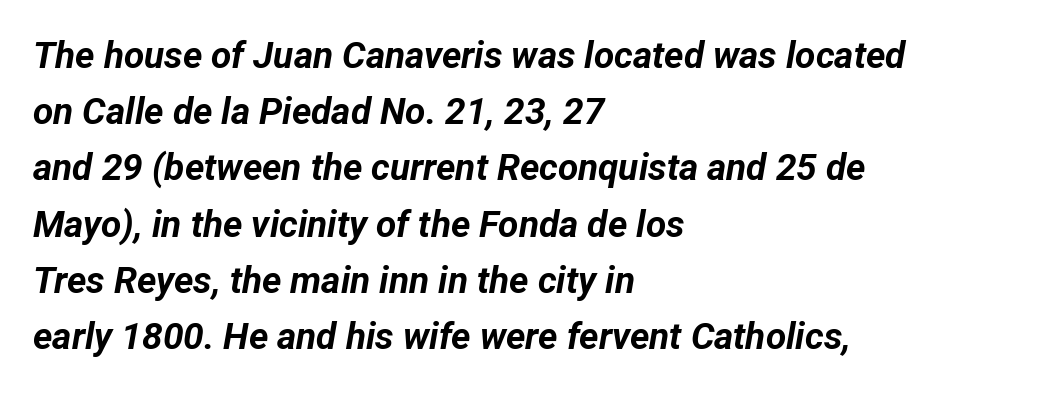
The image shows 37 px bold type, italic (leaning right); set left-aligned, normal line spacing (1.52x), normal letter spacing, not underlined; low stroke contrast and a medium x-height.
